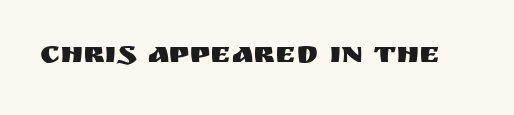
Inter-character spacing is left at the font's built-in metrics. Here the designer chose a conventional face with non-uniform glyph widths. Every character sits straight up, as roman type does. You can tell from the bare stems that sans-serif type was used. Lines of text with bare space underneath.
